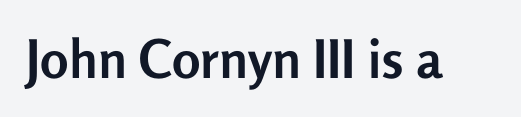
The image shows 53 px semibold sans-serif type, upright; set normal letter spacing, not underlined; low stroke contrast and a medium x-height.
